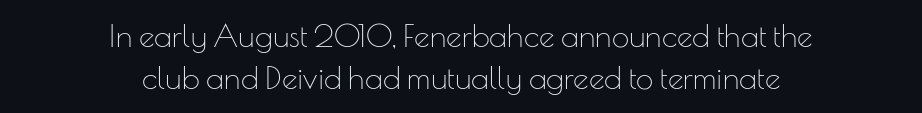
The image shows 31 px thin sans-serif type, upright; set centered, normal line spacing (1.34x), normal letter spacing, not underlined; low stroke contrast and a small x-height.
